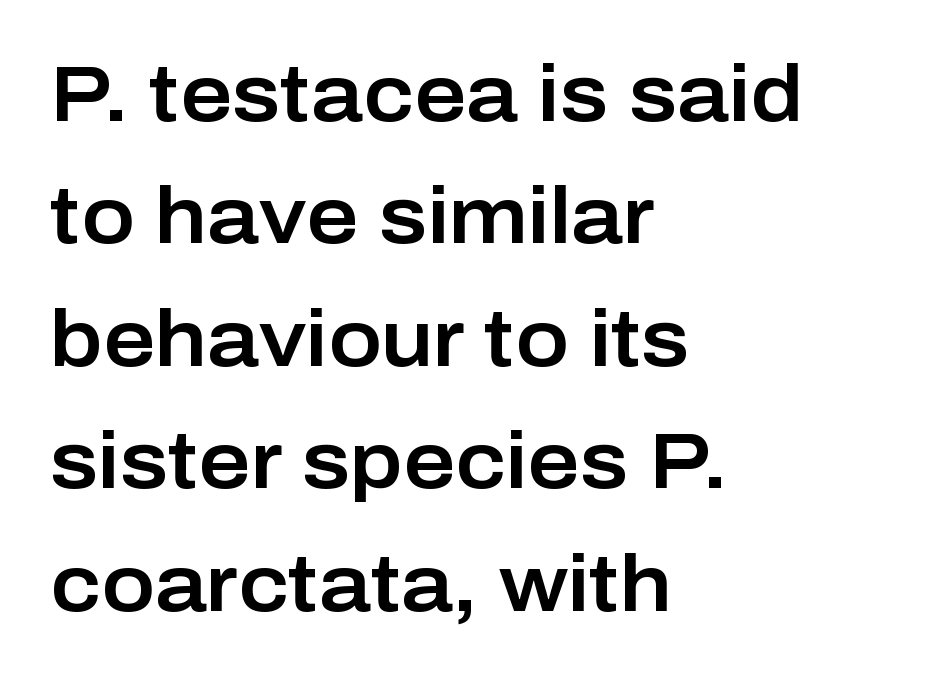
A student would call this left alignment; a typographer would say flush left, rag right. The typeface chosen for these lines omits serifs. You could not count columns in this text — the font is proportionally spaced. Is there much room between lines? A standard amount, neither cramped nor airy.
